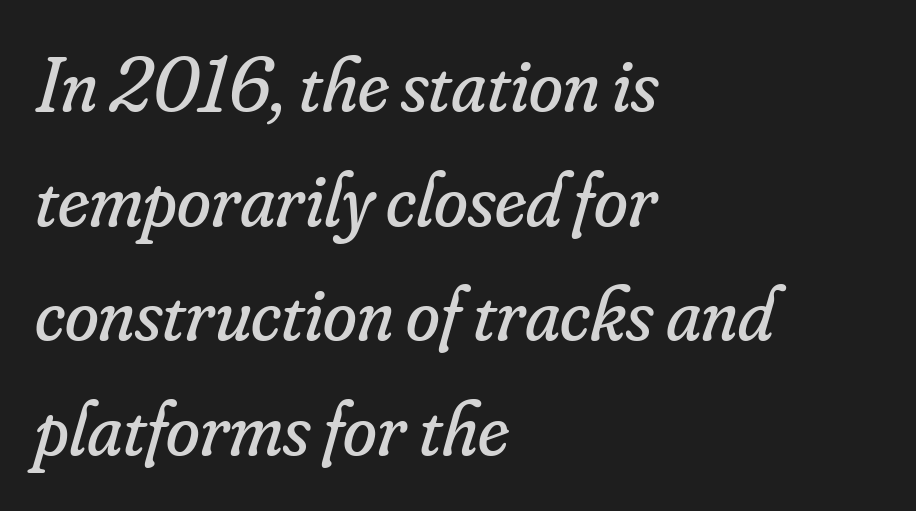
The image shows 77 px regular-weight serif type, italic (leaning right); set left-aligned, normal line spacing (1.49x), normal letter spacing, not underlined; low stroke contrast and a small x-height.
